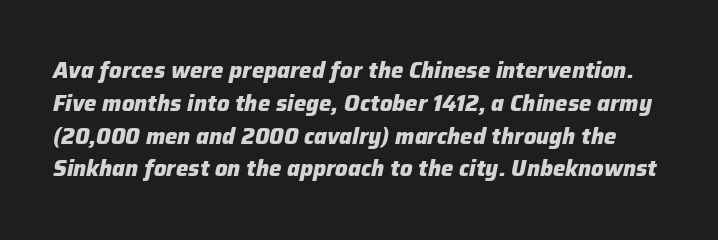
Characters follow at the spacing the type designer built in. Regular leading. Every character sits at an angle, as italics do. Pretty heavy lettering here — definitely bold.
